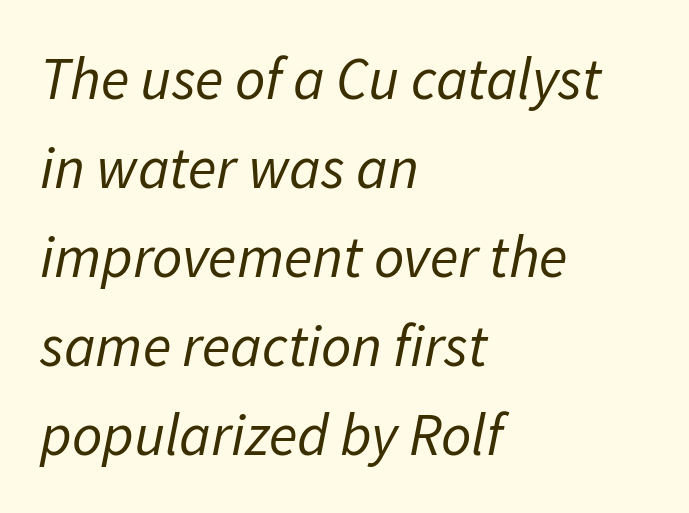
Q: Is the text bold? A: No.
Q: Is the text italic (slanted)? A: Yes, it leans right by about 11 degrees.
Q: Is the text underlined? A: No.
Q: How is the paragraph aligned? A: Left-aligned.
Q: Is the spacing between letters normal or unusually wide? A: Normal.
Q: Is the spacing between lines tight, normal or loose? A: Normal.
Q: Width (condensed, normal, or wide)? A: Normal.
Q: Stroke contrast? A: Low.
Q: x-height? A: Medium.
Q: Monospaced? A: No.
